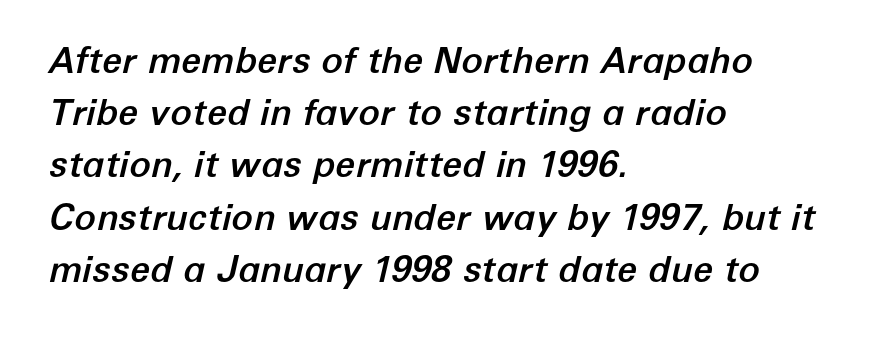
A normal amount of white space separates one row of letters from the next. Varying glyph widths throughout — classic text-font behaviour. Spacing between characters is what you'd get straight out of the box. Does the lettering tilt? It does — this is italic. Left-aligned paragraph, ragged on the right. A bare baseline throughout the passage.
